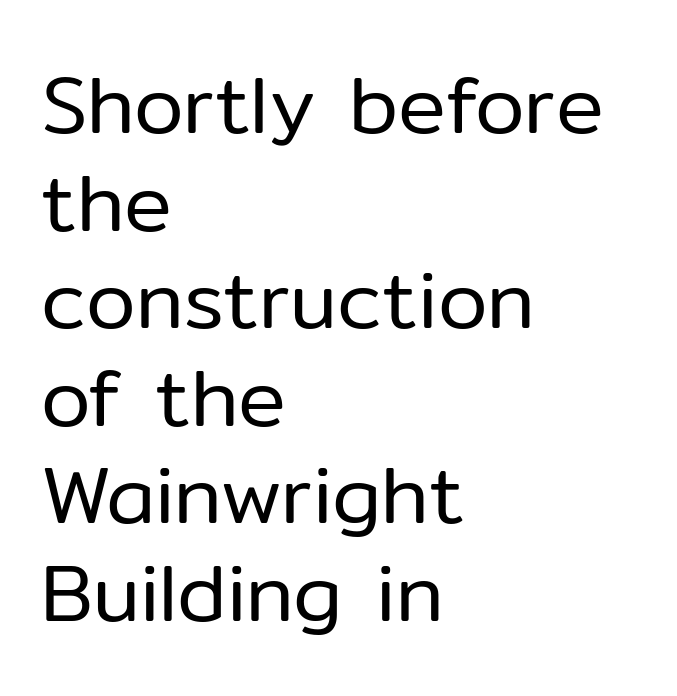
{"serif": "no", "italic": "no", "bold": "no", "weight": "regular", "width": "normal", "stroke_contrast": "low", "x_height": "medium", "monospaced": "no", "underline": "no", "align": "left", "line_spacing_ratio": 1.22, "letter_spacing": "normal", "letter_spacing_em": 0.0, "glyph_px": 80}
